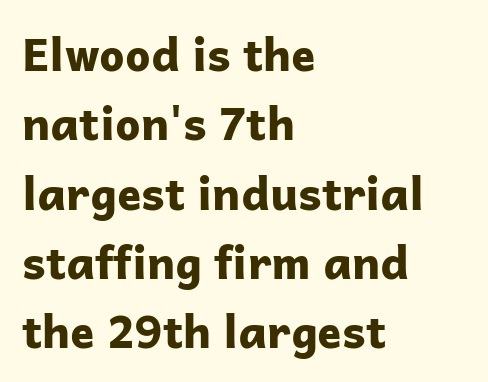
Q: Is the text bold? A: Yes.
Q: Is the text italic (slanted)? A: No, it is upright.
Q: Is the typeface a serif or a sans-serif typeface? A: Sans-serif.
Q: Is the text underlined? A: No.
Q: How is the paragraph aligned? A: Left-aligned.
Q: Is the spacing between letters normal or unusually wide? A: Normal.
Q: Is the spacing between lines tight, normal or loose? A: Normal.
Q: Width (condensed, normal, or wide)? A: Normal.
Q: Stroke contrast? A: Low.
Q: x-height? A: Medium.
Q: Monospaced? A: No.
